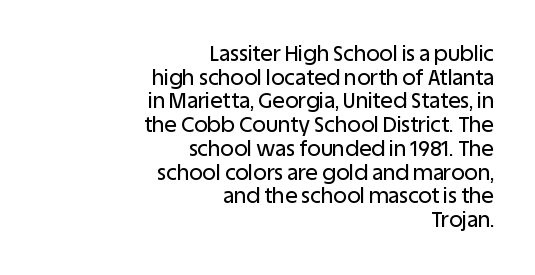
Q: Is the text italic (slanted)? A: No, it is upright.
Q: Is the text underlined? A: No.
Q: How is the paragraph aligned? A: Right-aligned.
Q: Is the spacing between letters normal or unusually wide? A: Normal.
Q: Is the spacing between lines tight, normal or loose? A: Tight.
